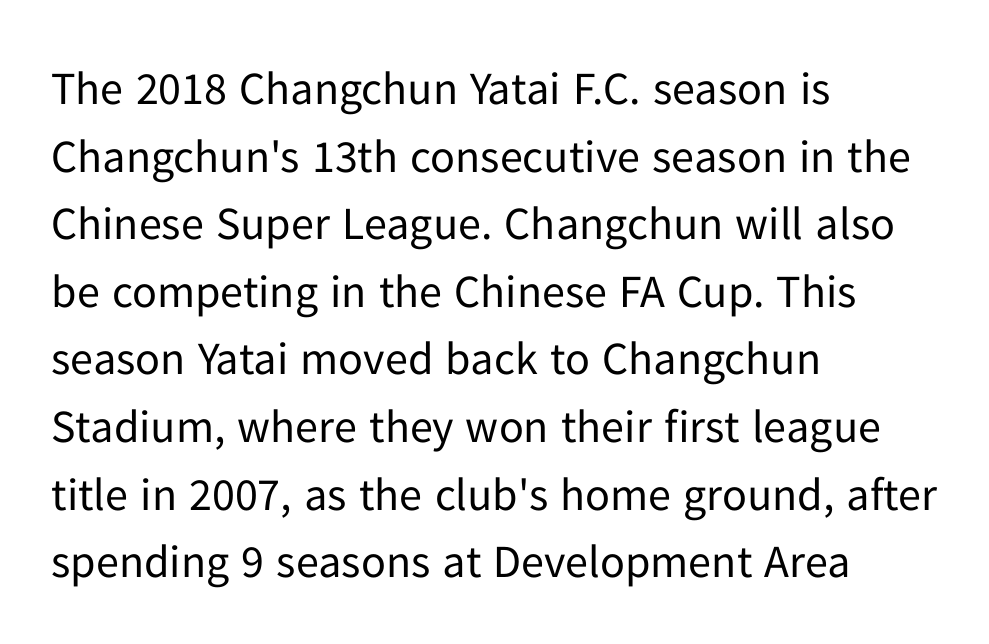
Q: Is the text bold? A: No.
Q: Is the text italic (slanted)? A: No, it is upright.
Q: Is the typeface a serif or a sans-serif typeface? A: Sans-serif.
Q: Is the text underlined? A: No.
Q: How is the paragraph aligned? A: Left-aligned.
Q: Is the spacing between letters normal or unusually wide? A: Normal.
Q: Is the spacing between lines tight, normal or loose? A: Normal.
Q: Width (condensed, normal, or wide)? A: Normal.
Q: Stroke contrast? A: Low.
Q: x-height? A: Medium.
Q: Monospaced? A: No.
